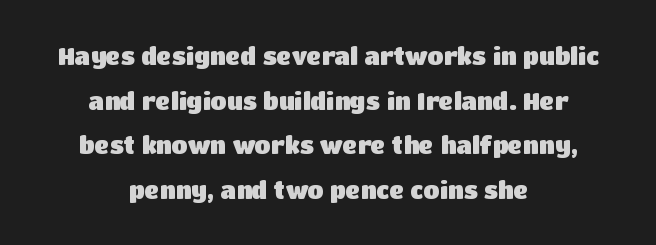
The image shows 23 px bold type, upright; set centered, loose line spacing (1.94x), normal letter spacing, not underlined.
